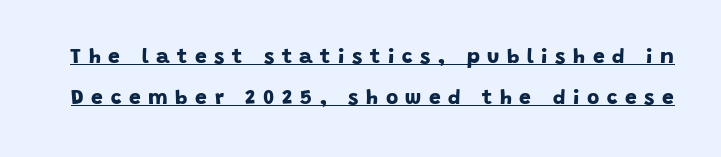
Q: Is the text bold? A: Yes.
Q: Is the text underlined? A: Yes.
Q: Is the spacing between letters normal or unusually wide? A: Unusually wide.
Q: Is the spacing between lines tight, normal or loose? A: Loose.
